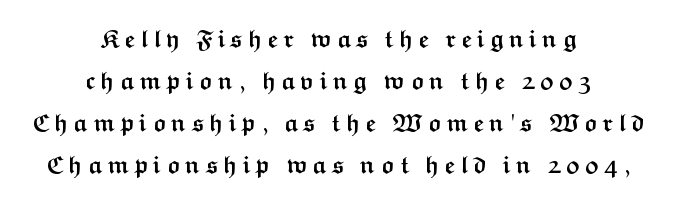
The setting favours the middle, as headings and verse often do. Underlining? Definitely not there. Ordinary non-slanted type is in use. Each glyph is drawn with heavy, bold strokes. The tracking jumps out immediately: characters are airy and widely separated.
